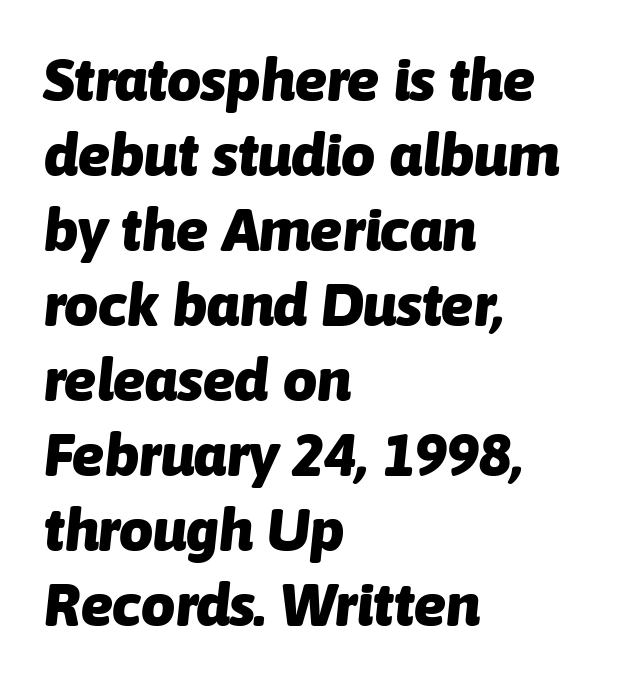
{"italic": "yes", "lean": "right", "slant_degrees": 6, "bold": "yes", "weight": "heavy", "width": "normal", "stroke_contrast": "low", "x_height": "medium", "monospaced": "no", "underline": "no", "align": "left", "line_spacing": "normal", "line_spacing_ratio": 1.25, "letter_spacing": "normal", "letter_spacing_em": 0.0, "glyph_px": 60}
